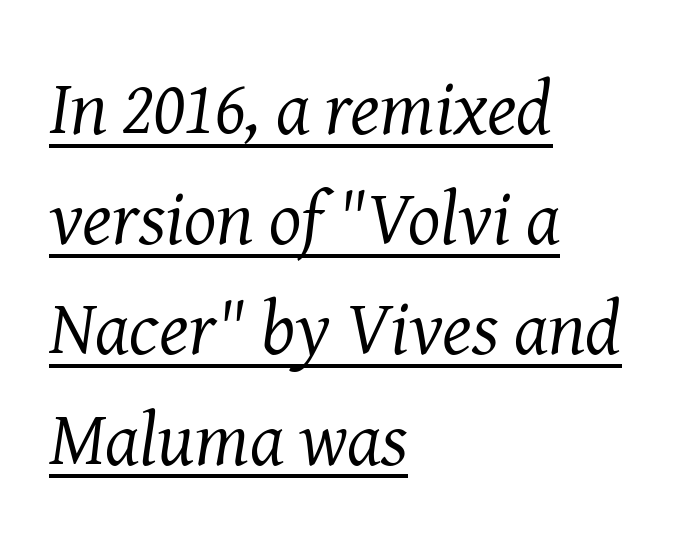
The image shows 76 px regular-weight serif type, italic (leaning right); set left-aligned, normal line spacing (1.45x), normal letter spacing, underlined; medium stroke contrast and a medium x-height.
